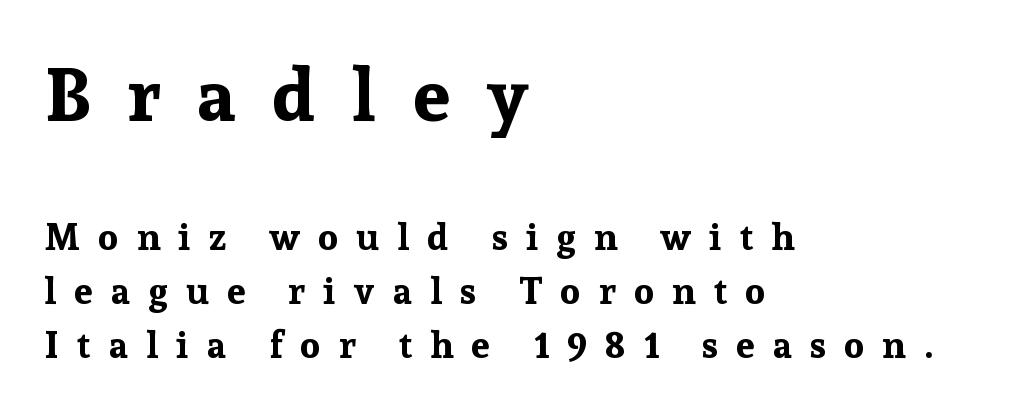
Q: Is the text bold? A: Yes.
Q: Is the text italic (slanted)? A: No, it is upright.
Q: Is the typeface a serif or a sans-serif typeface? A: Serif.
Q: Is the text underlined? A: No.
Q: How is the paragraph aligned? A: Left-aligned.
Q: Is the spacing between letters normal or unusually wide? A: Unusually wide.
Q: Is the spacing between lines tight, normal or loose? A: Normal.
Q: Which block of text is set in a larger size, the first (top) or the second (bottom)? A: The first (top) one.
Q: Width (condensed, normal, or wide)? A: Normal.
Q: Stroke contrast? A: Low.
Q: x-height? A: Medium.
Q: Monospaced? A: No.
